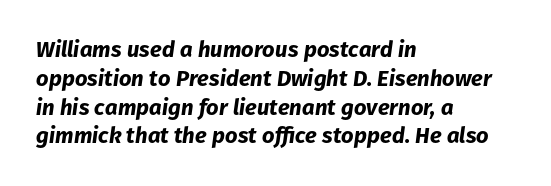
The image shows 22 px bold type, italic (leaning right); set left-aligned, normal line spacing (1.31x), normal letter spacing, not underlined.
